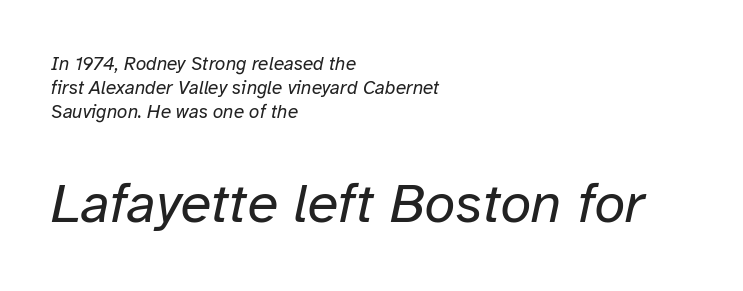
You can tell it's italic because the verticals aren't actually vertical. Compared with a typical body face, this is equally light or lighter still. Think of a printed novel: that variable character pitch is what you see here. Letter spacing: default.
